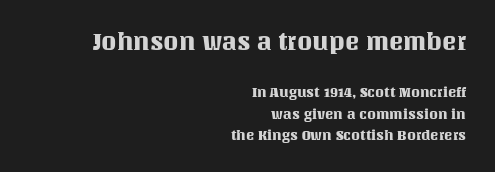
Q: Is the text italic (slanted)? A: No, it is upright.
Q: Is the text underlined? A: No.
Q: How is the paragraph aligned? A: Right-aligned.
Q: Is the spacing between letters normal or unusually wide? A: Normal.
Q: Is the spacing between lines tight, normal or loose? A: Normal.
Q: Which block of text is set in a larger size, the first (top) or the second (bottom)? A: The first (top) one.
